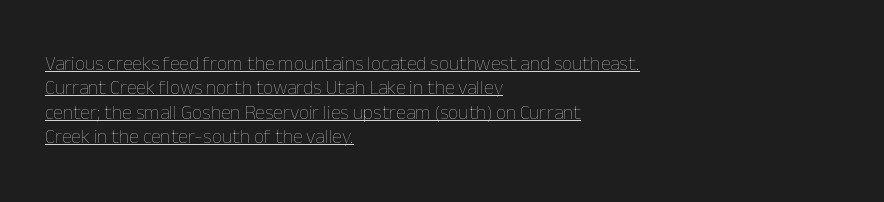
Students, note that the glyphs here touch the page at normal intervals. The setting favours the left margin, as ordinary paragraphs usually do. The characters are drawn with everyday or finer stroke widths. The rendering uses the underline text-decoration. Rendered with straight, roman letterforms.
